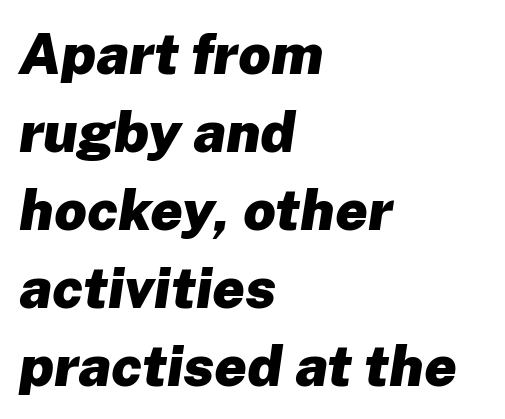
Look at the tracking — it's just the regular setting, nothing added. One glance says typical: line gaps are just what's usual. A classic flush-left, rag-right setting is used for this passage. A clean baseline with only descenders dipping below it.
